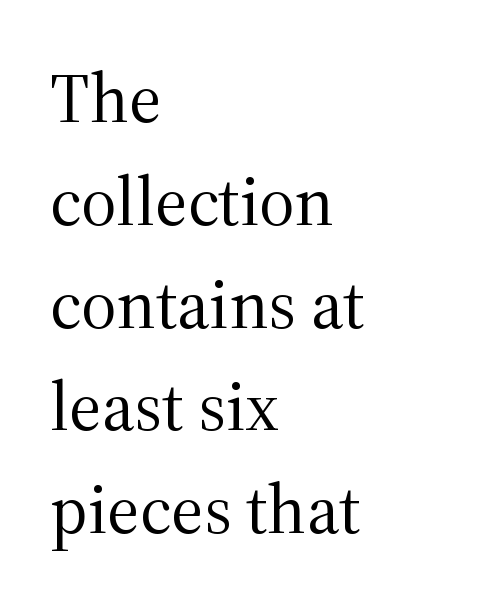
{"serif": "yes", "italic": "no", "bold": "no", "weight": "regular", "width": "normal", "stroke_contrast": "medium", "x_height": "medium", "monospaced": "no", "underline": "no", "align": "left", "line_spacing": "normal", "line_spacing_ratio": 1.49, "letter_spacing": "normal", "letter_spacing_em": 0.0, "glyph_px": 69}
